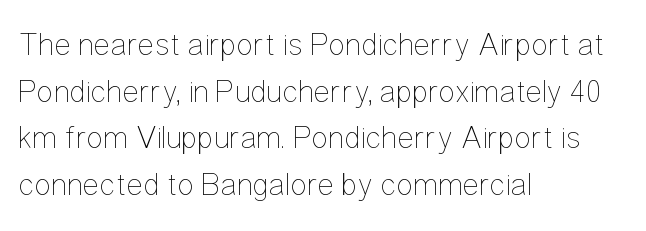
Q: Is the text bold? A: No.
Q: Is the text italic (slanted)? A: No, it is upright.
Q: Is the text underlined? A: No.
Q: How is the paragraph aligned? A: Left-aligned.
Q: Is the spacing between letters normal or unusually wide? A: Normal.
Q: Is the spacing between lines tight, normal or loose? A: Normal.
Q: Width (condensed, normal, or wide)? A: Condensed.
Q: Stroke contrast? A: Low.
Q: x-height? A: Medium.
Q: Monospaced? A: No.
